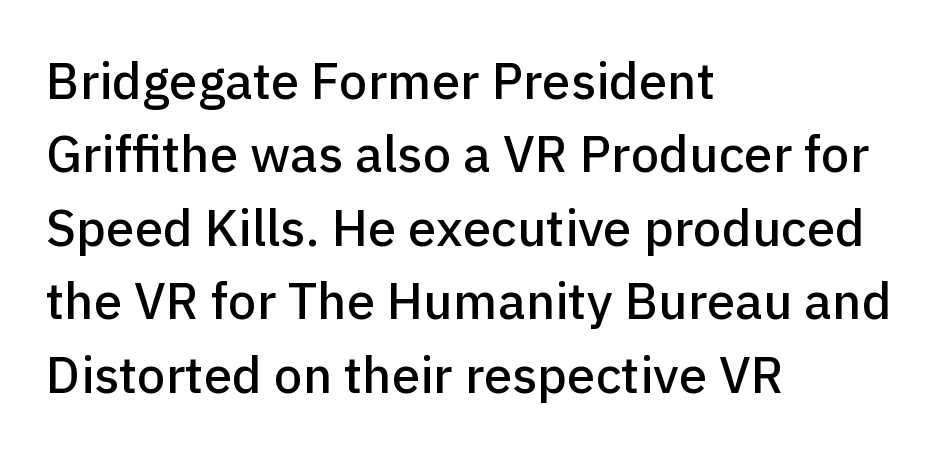
Each letter keeps its own natural width here, so spacing adapts to shape. Short and long lines alike share a common starting point at left. This is sans-serif lettering, the kind often seen on screens and signage. A typesetter would call this leading conventional body-copy spacing. Plain, unruled lines of type.
